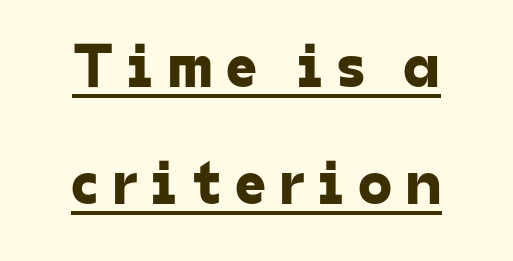
Q: Is the typeface a serif or a sans-serif typeface? A: Sans-serif.
Q: Is the text underlined? A: Yes.
Q: Is the spacing between letters normal or unusually wide? A: Unusually wide.
Q: Width (condensed, normal, or wide)? A: Normal.
Q: Stroke contrast? A: Low.
Q: x-height? A: Medium.
Q: Monospaced? A: No.
